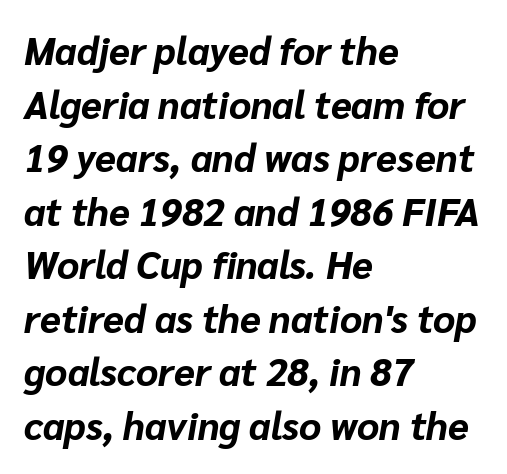
The image shows 38 px bold type, italic (leaning right); set left-aligned, normal line spacing (1.41x), normal letter spacing, not underlined; low stroke contrast and a medium x-height.
